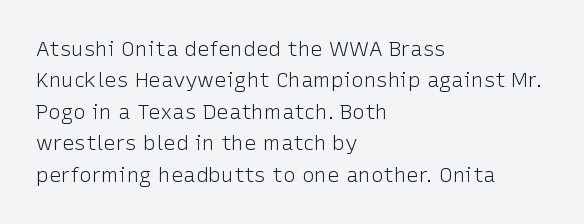
Q: Is the text bold? A: No.
Q: Is the text italic (slanted)? A: No, it is upright.
Q: Is the text underlined? A: No.
Q: How is the paragraph aligned? A: Left-aligned.
Q: Is the spacing between letters normal or unusually wide? A: Normal.
Q: Is the spacing between lines tight, normal or loose? A: Normal.
